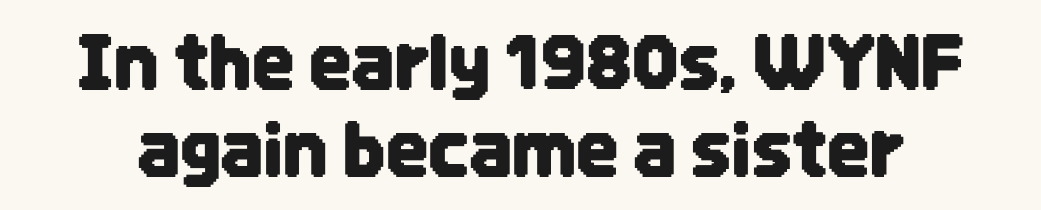
Q: Is the text italic (slanted)? A: No, it is upright.
Q: Is the typeface a serif or a sans-serif typeface? A: Sans-serif.
Q: Is the text underlined? A: No.
Q: Is the spacing between letters normal or unusually wide? A: Normal.
Q: Width (condensed, normal, or wide)? A: Condensed.
Q: Stroke contrast? A: Low.
Q: x-height? A: Large.
Q: Monospaced? A: No.
